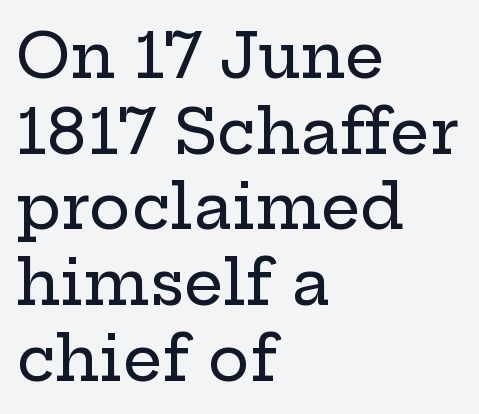
{"serif": "yes", "italic": "no", "width": "wide", "stroke_contrast": "low", "x_height": "medium", "monospaced": "no", "underline": "no", "align": "left", "line_spacing_ratio": 1.22, "letter_spacing": "normal", "letter_spacing_em": 0.0, "glyph_px": 62}
